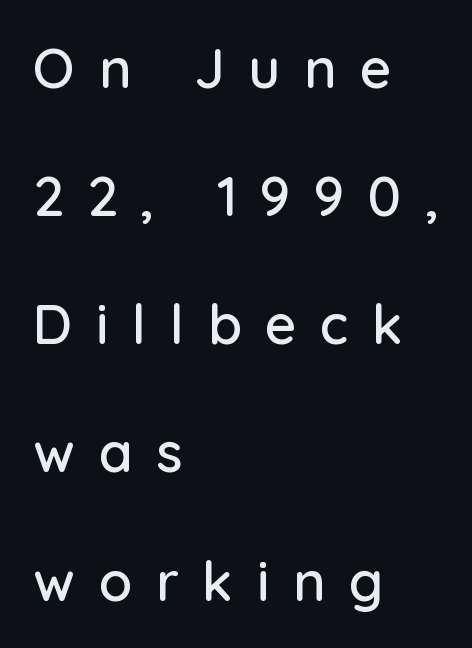
Q: Is the text italic (slanted)? A: No, it is upright.
Q: Is the typeface a serif or a sans-serif typeface? A: Sans-serif.
Q: Is the text underlined? A: No.
Q: How is the paragraph aligned? A: Left-aligned.
Q: Is the spacing between letters normal or unusually wide? A: Unusually wide.
Q: Is the spacing between lines tight, normal or loose? A: Loose.
Q: Width (condensed, normal, or wide)? A: Normal.
Q: Stroke contrast? A: Low.
Q: x-height? A: Medium.
Q: Monospaced? A: No.
